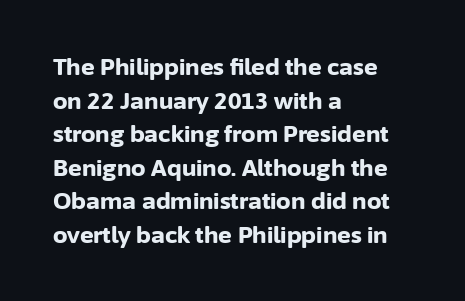
{"italic": "no", "bold": "yes", "underline": "no", "align": "left", "line_spacing": "normal", "line_spacing_ratio": 1.46, "letter_spacing": "normal", "letter_spacing_em": 0.0, "glyph_px": 23}
